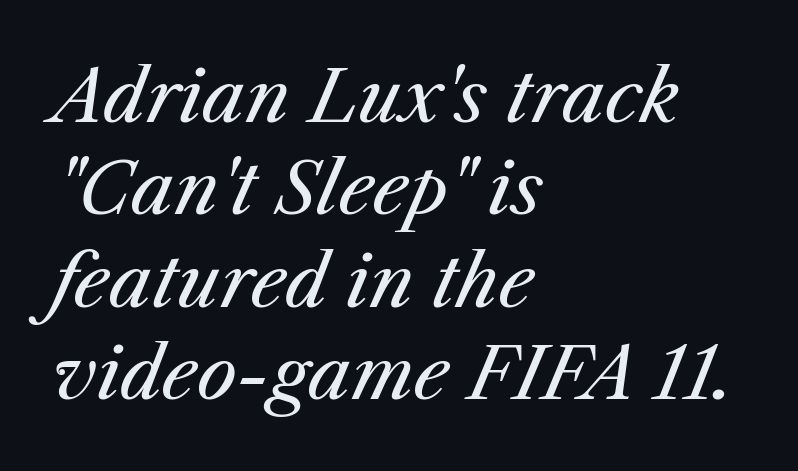
{"italic": "yes", "lean": "right", "slant_degrees": 25, "bold": "no", "weight": "regular", "width": "normal", "stroke_contrast": "medium", "x_height": "medium", "monospaced": "no", "underline": "no", "align": "left", "line_spacing": "normal", "line_spacing_ratio": 1.3, "letter_spacing": "normal", "letter_spacing_em": 0.0, "glyph_px": 71}
